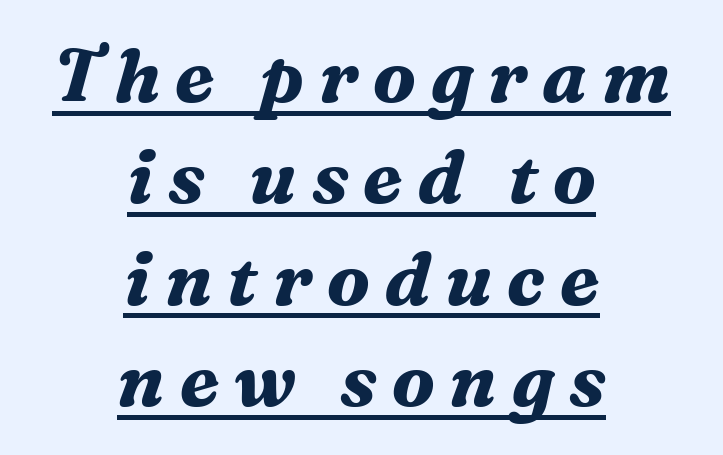
The image shows 74 px bold serif type, italic (leaning right); set centered, normal line spacing (1.37x), unusually wide letter spacing (+0.2 em), underlined; medium stroke contrast and a medium x-height.
